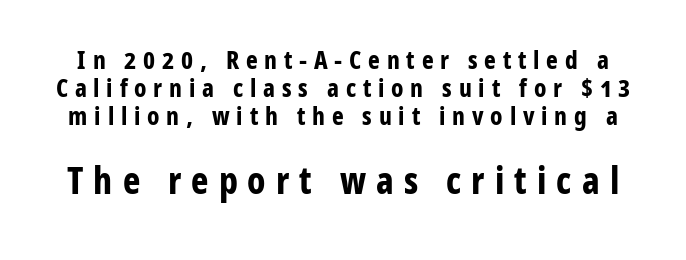
The image shows 37 px bold, condensed sans-serif type, upright; set tight line spacing (1.13x), unusually wide letter spacing (+0.27 em), not underlined; the second (bottom) block is 1.48x larger; low stroke contrast and a medium x-height.
